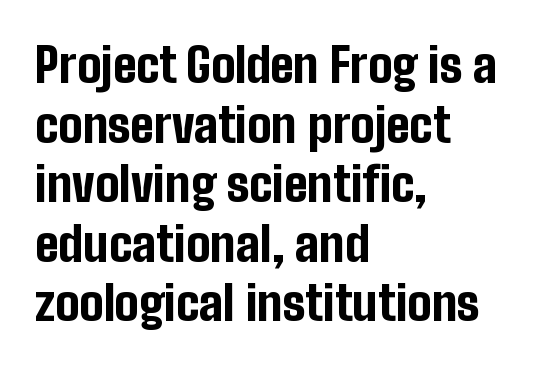
Q: Is the text bold? A: Yes.
Q: Is the text italic (slanted)? A: No, it is upright.
Q: Is the typeface a serif or a sans-serif typeface? A: Sans-serif.
Q: Is the text underlined? A: No.
Q: How is the paragraph aligned? A: Left-aligned.
Q: Is the spacing between letters normal or unusually wide? A: Normal.
Q: Width (condensed, normal, or wide)? A: Condensed.
Q: Stroke contrast? A: Low.
Q: x-height? A: Medium.
Q: Monospaced? A: No.
